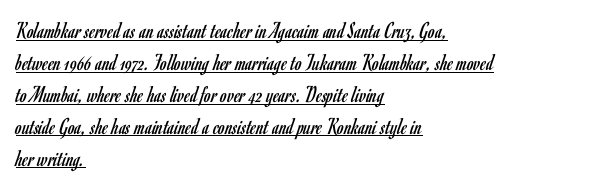
{"bold": "no", "underline": "yes", "align": "left", "line_spacing": "normal", "line_spacing_ratio": 1.33, "letter_spacing": "normal", "letter_spacing_em": 0.0, "glyph_px": 24}
